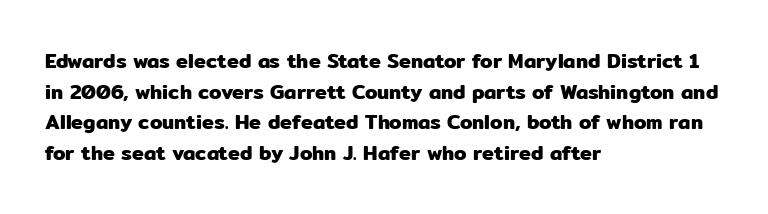
Posture: upright roman. Where is the straight margin? On the left. The passage shown stacks its lines at a standard gap. The passage shown is not underscored anywhere. The tracking reads as untouched default to a designer's eye.
